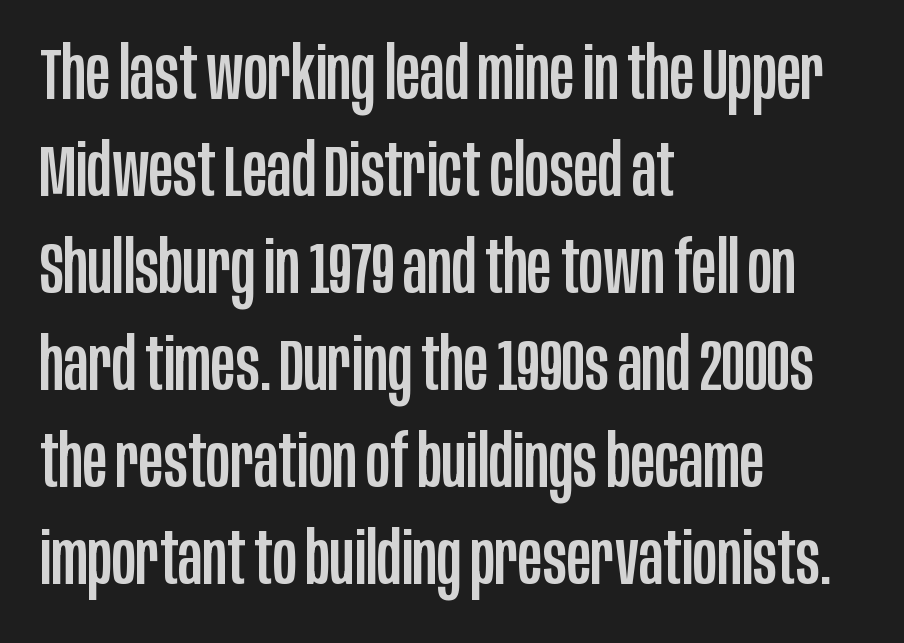
The image shows 73 px condensed sans-serif type, upright; set left-aligned, normal line spacing (1.33x), normal letter spacing, not underlined; low stroke contrast and a large x-height.
